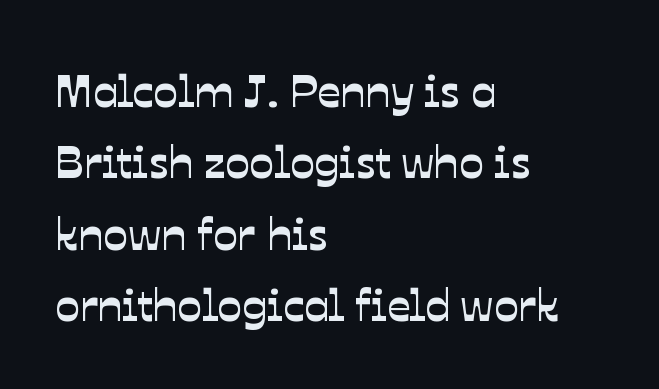
The image shows 46 px sans-serif type; set left-aligned, normal line spacing (1.55x), normal letter spacing, not underlined; low stroke contrast and a medium x-height.
